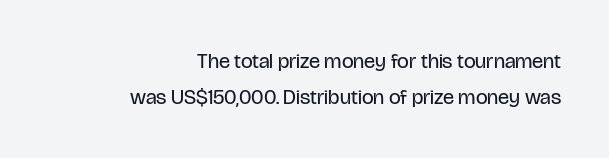
{"italic": "no", "bold": "no", "underline": "no", "align": "right", "line_spacing_ratio": 1.71, "letter_spacing": "normal", "letter_spacing_em": 0.0, "glyph_px": 21}
